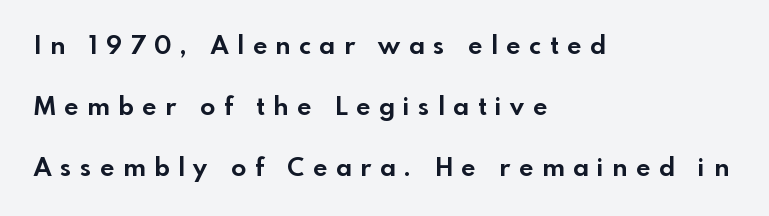
The glyphs are unaccompanied by any horizontal stroke below them. Line spacing here is loose. How are the letters spaced? Widely, with obvious added tracking. Quick note: not italic, upright. Notice how thick the strokes are: this is what a full bold looks like.
